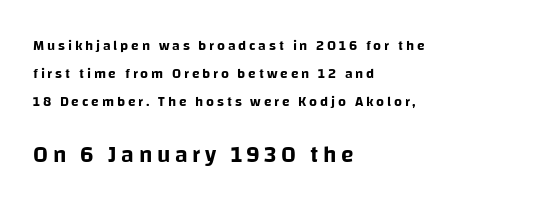
The glyphs are unaccompanied by any horizontal stroke below them. Alignment: flush left. Posture: straight, roman, zero tilt. Each new line begins a long way beneath the previous one. Of the two passages, the one underneath uses the larger point size.
